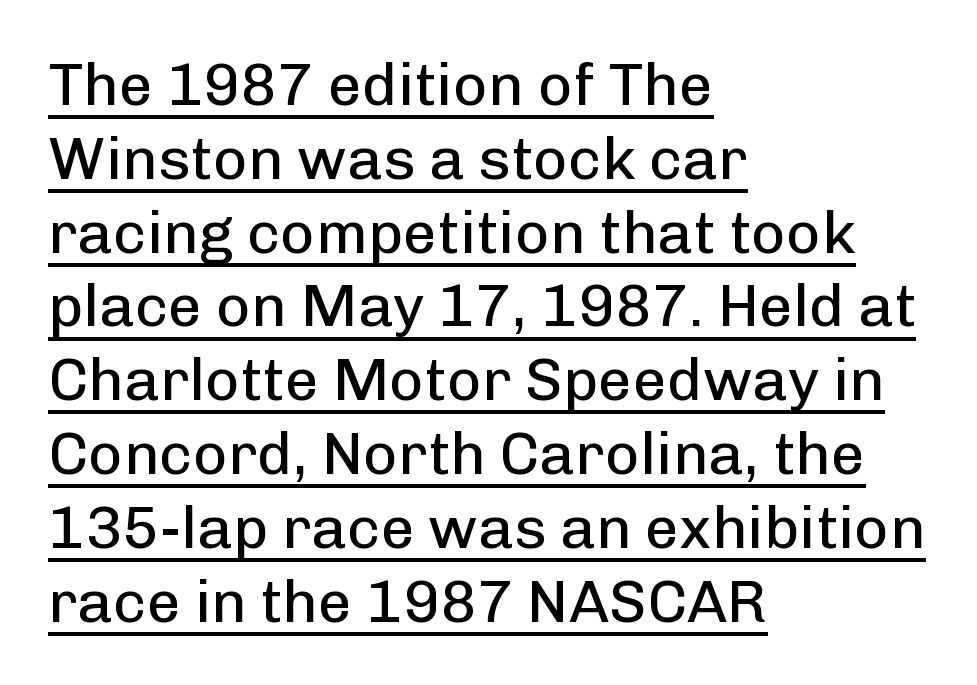
Underline: present. Does the copy run flush right? No — it runs flush left. The weight tops out at a normal text grade. A typesetter would mark this as roman, not italic.
